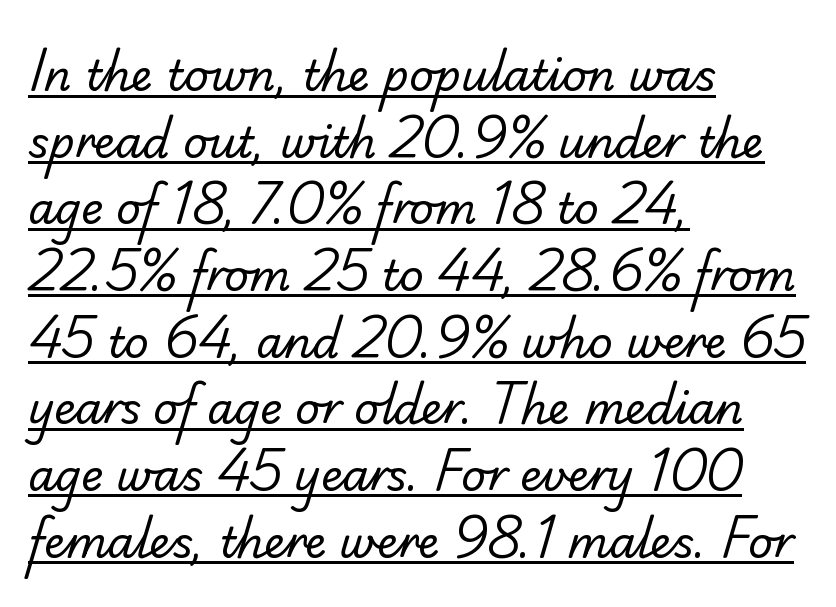
Q: Is the text bold? A: No.
Q: Is the typeface a serif or a sans-serif typeface? A: Sans-serif.
Q: Is the text underlined? A: Yes.
Q: How is the paragraph aligned? A: Left-aligned.
Q: Is the spacing between letters normal or unusually wide? A: Normal.
Q: Is the spacing between lines tight, normal or loose? A: Normal.
Q: Width (condensed, normal, or wide)? A: Normal.
Q: Stroke contrast? A: Low.
Q: x-height? A: Small.
Q: Monospaced? A: No.
